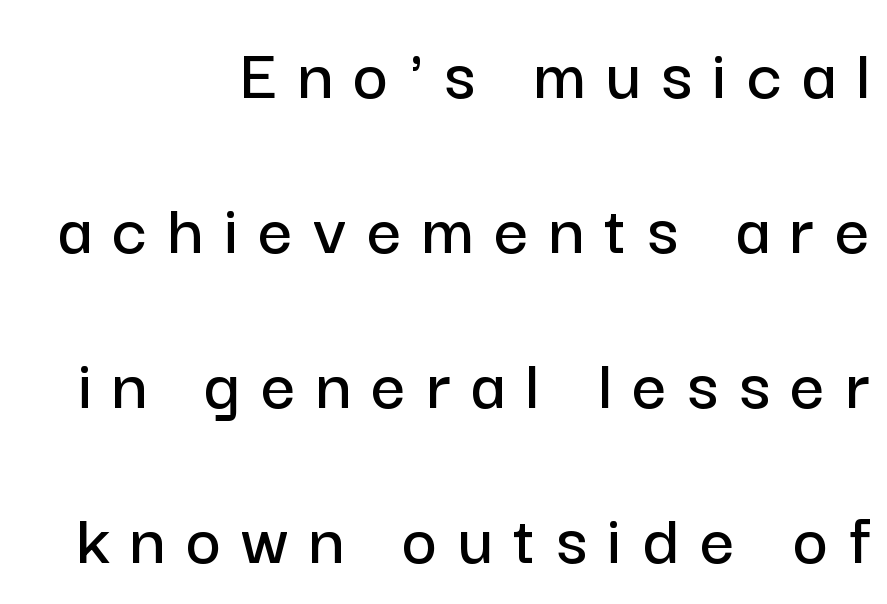
The letters stand upright; this is a roman face. Notice how the passage keeps a crisp vertical edge on the right only. A typesetter would call this leading open, well beyond the default. Note the varied advance widths — an 'i' is clearly narrower than an 'm'.
